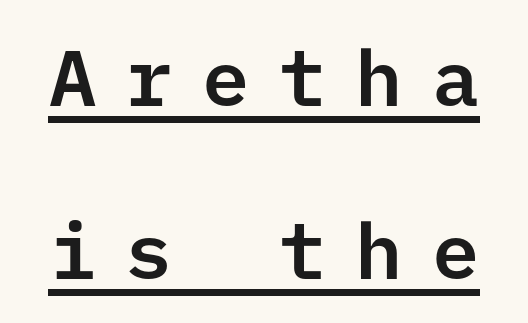
The image shows 79 px sans-serif type, upright; set loose line spacing (2.19x), unusually wide letter spacing (+0.37 em), underlined; low stroke contrast and a medium x-height.
